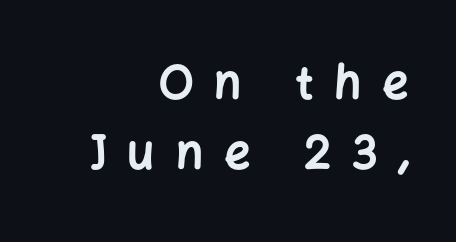
Alignment: flush right. A clean baseline with only descenders dipping below it. These lines were composed using upright roman letters. This sample has the flowing, uneven cadence of proportional lettering. Classification — sans serif.
